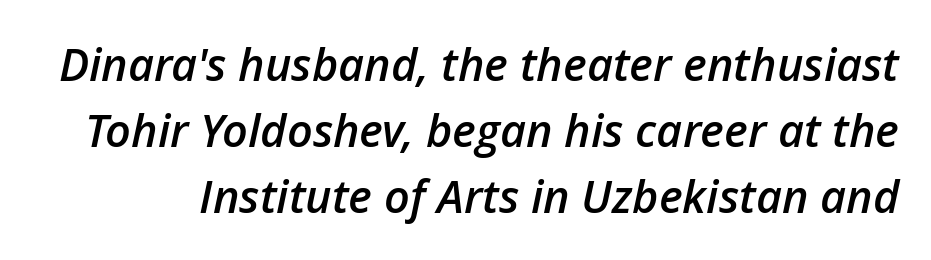
The image shows 45 px semibold type, italic (leaning right); set normal line spacing (1.47x), normal letter spacing, not underlined; low stroke contrast and a medium x-height.
